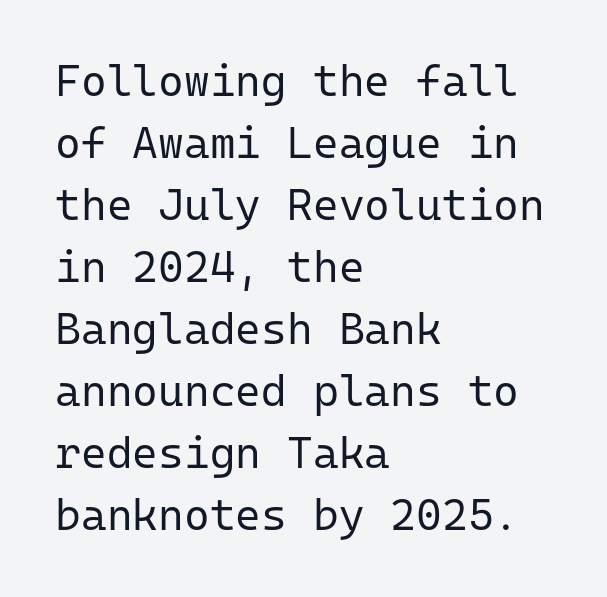
{"serif": "no", "italic": "no", "bold": "no", "weight": "regular", "width": "normal", "stroke_contrast": "low", "x_height": "medium", "monospaced": "yes", "underline": "no", "align": "left", "line_spacing": "normal", "line_spacing_ratio": 1.41, "letter_spacing": "normal", "letter_spacing_em": 0.0, "glyph_px": 44}
